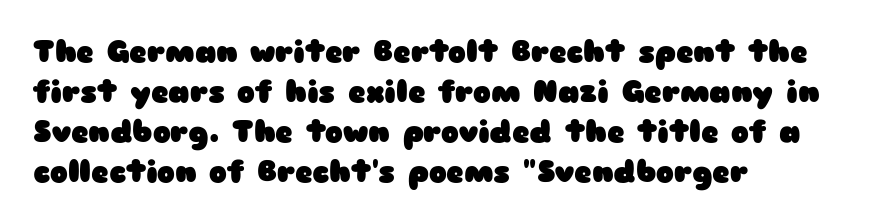
Nope, not italic — everything's standing straight. No word sits above an underline. Varying glyph widths throughout — classic text-font behaviour. This sample uses plain, unmodified letter spacing. Horizontal alignment here is leftward, the default for most running prose.
